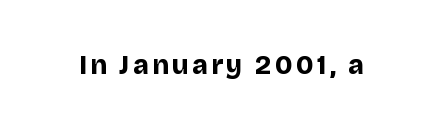
Q: Is the text bold? A: Yes.
Q: Is the text italic (slanted)? A: No, it is upright.
Q: Is the text underlined? A: No.
